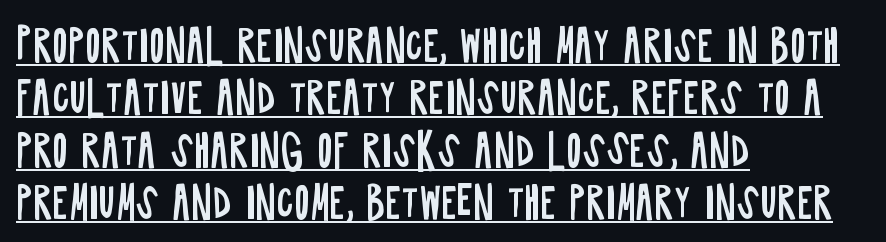
{"serif": "no", "italic": "no", "bold": "no", "weight": "regular", "width": "condensed", "stroke_contrast": "low", "x_height": "large", "monospaced": "no", "underline": "yes", "align": "left", "line_spacing_ratio": 1.22, "letter_spacing": "normal", "letter_spacing_em": 0.0, "glyph_px": 43}
